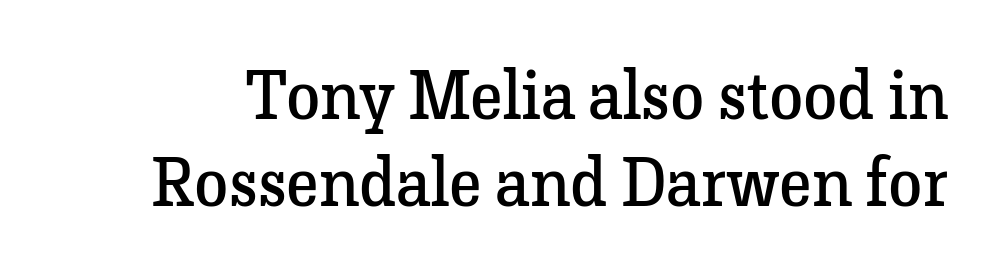
The image shows 69 px regular-weight serif type, upright; set normal line spacing (1.26x), normal letter spacing, not underlined; low stroke contrast and a medium x-height.
